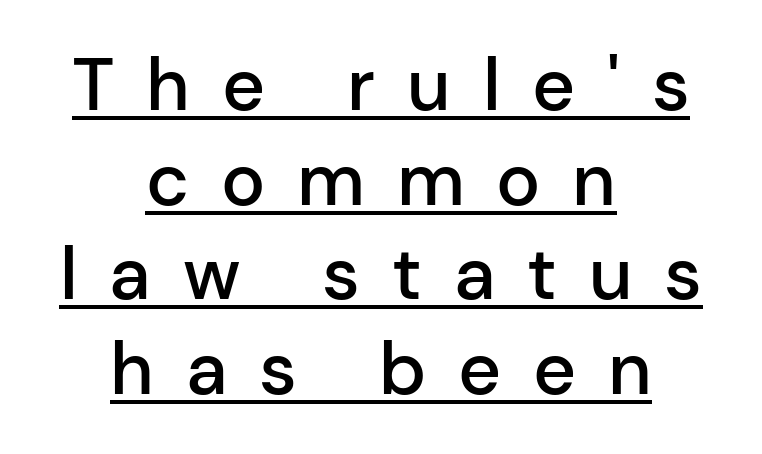
Q: Is the text bold? A: Semi-bold.
Q: Is the text italic (slanted)? A: No, it is upright.
Q: Is the typeface a serif or a sans-serif typeface? A: Sans-serif.
Q: Is the text underlined? A: Yes.
Q: How is the paragraph aligned? A: Centered.
Q: Is the spacing between letters normal or unusually wide? A: Unusually wide.
Q: Is the spacing between lines tight, normal or loose? A: Normal.
Q: Width (condensed, normal, or wide)? A: Normal.
Q: Stroke contrast? A: Low.
Q: x-height? A: Medium.
Q: Monospaced? A: No.
